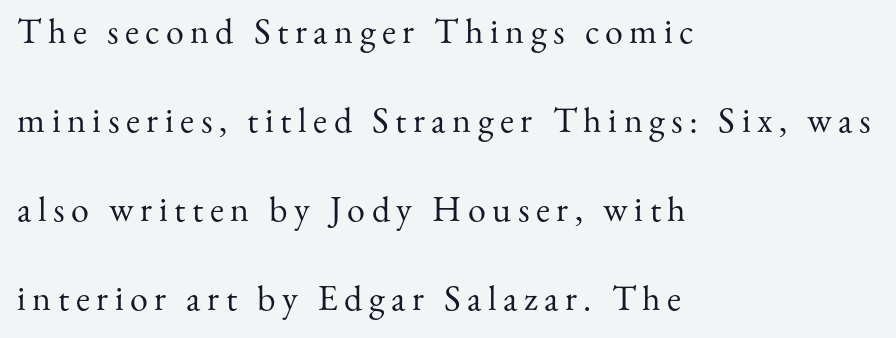
{"serif": "yes", "italic": "no", "bold": "no", "weight": "regular", "width": "normal", "stroke_contrast": "medium", "x_height": "small", "monospaced": "no", "underline": "no", "align": "left", "line_spacing": "loose", "line_spacing_ratio": 2.47, "glyph_px": 36}
